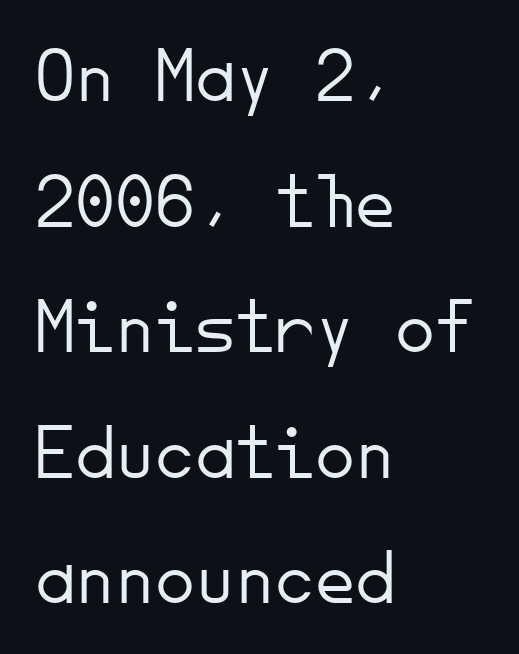
The image shows 80 px light sans-serif type, upright, monospaced; set left-aligned, normal line spacing (1.57x), normal letter spacing, not underlined; low stroke contrast and a small x-height.
